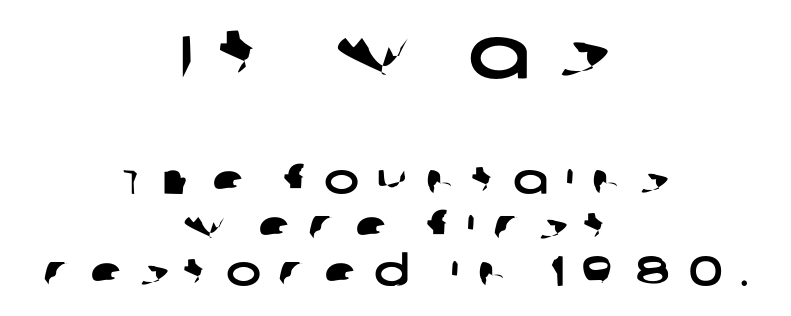
The image shows 74 px wide sans-serif type; set centered, tight line spacing (1.1x), unusually wide letter spacing (+0.41 em), not underlined; the first (top) block is 1.76x larger; low stroke contrast and a large x-height.
